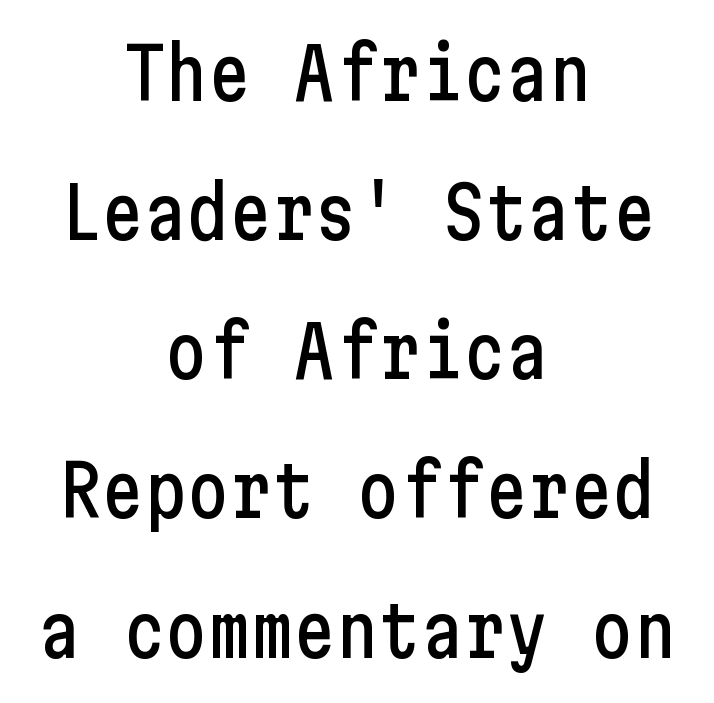
{"serif": "no", "italic": "no", "width": "condensed", "stroke_contrast": "low", "x_height": "medium", "underline": "no", "align": "center", "line_spacing": "loose", "line_spacing_ratio": 1.96, "letter_spacing": "normal", "letter_spacing_em": 0.0, "glyph_px": 71}
